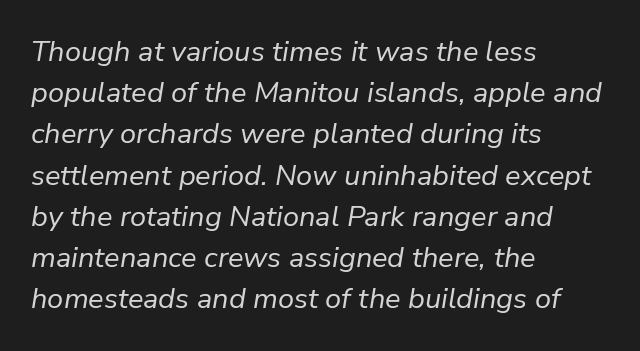
Q: Is the text bold? A: No.
Q: Is the text italic (slanted)? A: Yes, it leans right by about 9 degrees.
Q: Is the text underlined? A: No.
Q: How is the paragraph aligned? A: Left-aligned.
Q: Is the spacing between letters normal or unusually wide? A: Normal.
Q: Is the spacing between lines tight, normal or loose? A: Normal.
Q: Width (condensed, normal, or wide)? A: Normal.
Q: Stroke contrast? A: Low.
Q: x-height? A: Medium.
Q: Monospaced? A: No.
